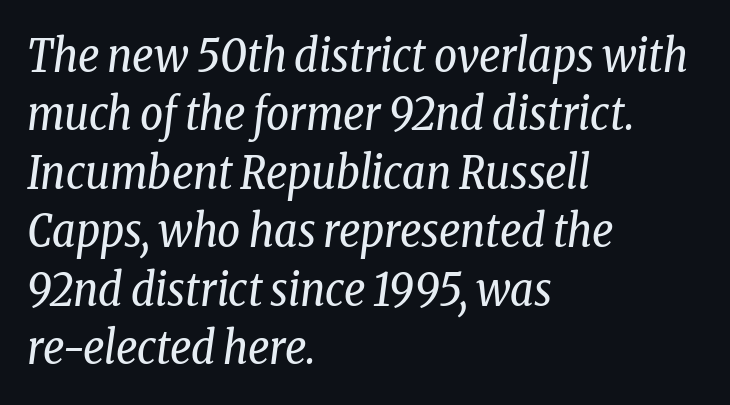
Here the glyphs are tracked normally, forming tight word shapes. The rendering shows small feet on the letterforms — a serif design. Line spacing here is normal. Do the characters align in a grid? No, the font is proportional. No heavy texture on the line: the type isn't bold. Descenders hang freely into open space.
